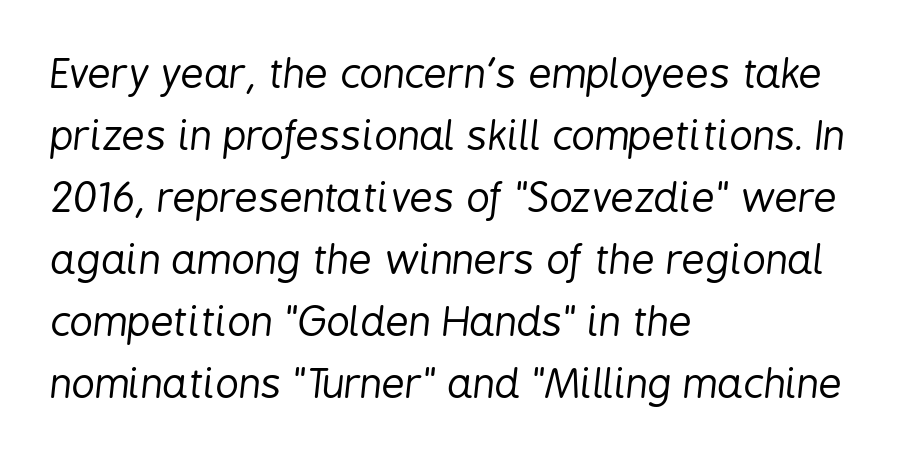
Q: Is the text bold? A: No.
Q: Is the text italic (slanted)? A: Yes, it leans right by about 6 degrees.
Q: Is the text underlined? A: No.
Q: How is the paragraph aligned? A: Left-aligned.
Q: Is the spacing between letters normal or unusually wide? A: Normal.
Q: Is the spacing between lines tight, normal or loose? A: Normal.
Q: Width (condensed, normal, or wide)? A: Condensed.
Q: Stroke contrast? A: Low.
Q: x-height? A: Medium.
Q: Monospaced? A: No.
